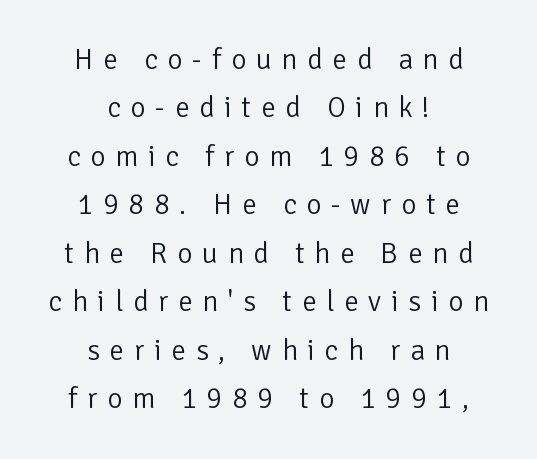
Does the type have serifs? No, each stem ends abruptly. Spacing verdict: proportional, widths tailored to each character. These lines were composed using upright roman letters. The vertical gap from one line to the next is medium. Leftover space on each line is divided equally before and after the words.
